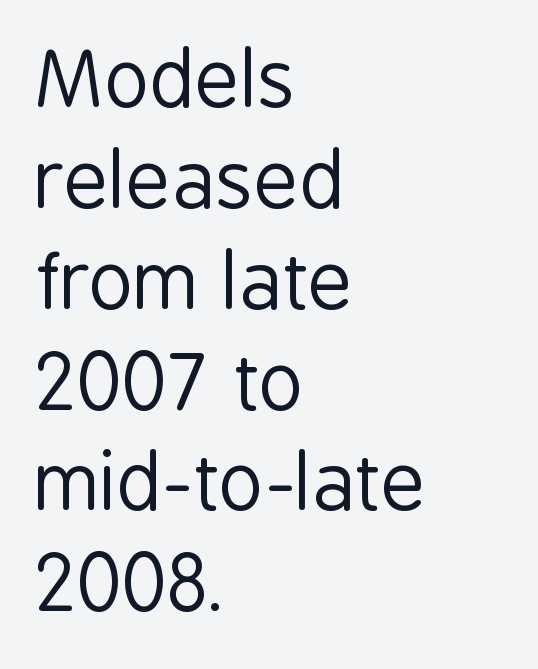
The image shows 77 px regular-weight, condensed sans-serif type, upright; set left-aligned, normal line spacing (1.31x), normal letter spacing, not underlined; low stroke contrast and a medium x-height.
